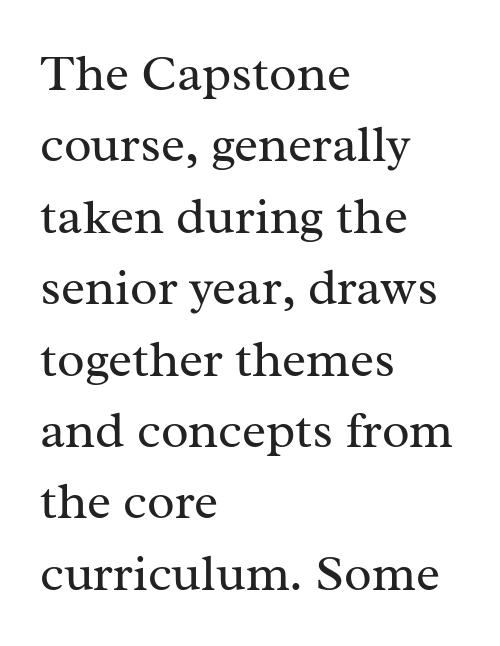
{"serif": "yes", "italic": "no", "bold": "no", "weight": "regular", "width": "normal", "stroke_contrast": "medium", "x_height": "medium", "monospaced": "no", "underline": "no", "align": "left", "line_spacing": "normal", "line_spacing_ratio": 1.4, "letter_spacing": "normal", "letter_spacing_em": 0.0, "glyph_px": 51}
